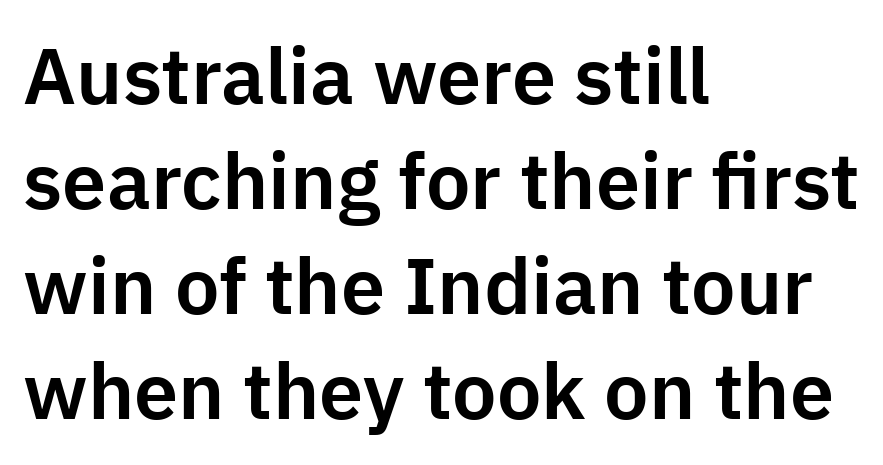
The vertical gap from one line to the next is medium. This is sans-serif lettering, the kind often seen on screens and signage. Here the glyphs are tracked normally, forming tight word shapes. Nope, not italic — everything's standing straight. The rendering uses natural spacing where letterforms have individual widths. Which margin do the lines hug? The left one — the right edge is uneven.
